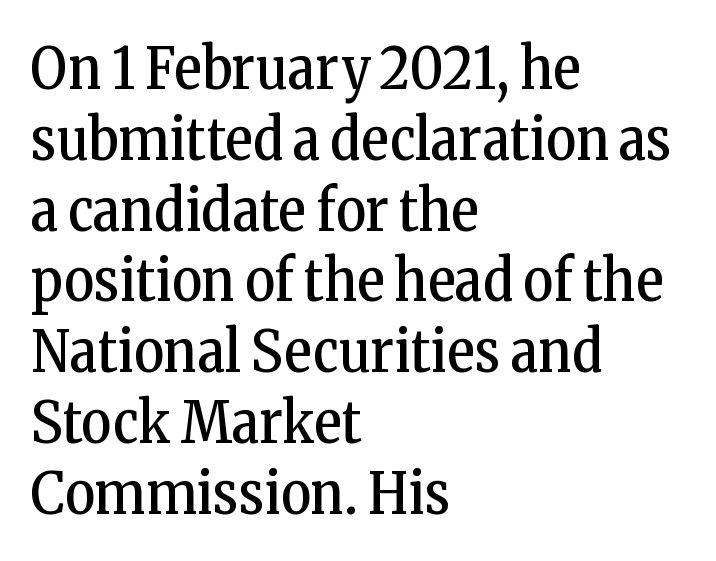
The image shows 58 px regular-weight, condensed serif type, upright; set left-aligned, line spacing 1.22x, normal letter spacing, not underlined; low stroke contrast and a medium x-height.
